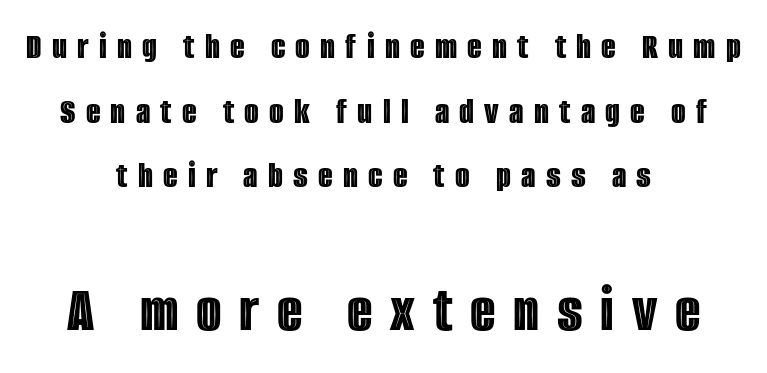
Someone cranked the tracking dial way up on this one. The gap between lines stays unmarked. Designer's note — italics off, roman on. Size hierarchy here favors the trailing block over the leading one. Summary of vertical rhythm: regular, with standard interline spacing. Is the block centered? Yes — each line is placed symmetrically about the middle.
